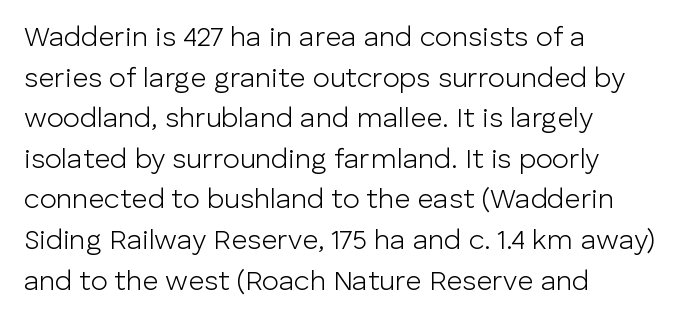
Q: Is the text bold? A: No.
Q: Is the text italic (slanted)? A: No, it is upright.
Q: Is the typeface a serif or a sans-serif typeface? A: Sans-serif.
Q: Is the text underlined? A: No.
Q: How is the paragraph aligned? A: Left-aligned.
Q: Is the spacing between letters normal or unusually wide? A: Normal.
Q: Is the spacing between lines tight, normal or loose? A: Normal.
Q: Width (condensed, normal, or wide)? A: Normal.
Q: Stroke contrast? A: Low.
Q: x-height? A: Medium.
Q: Monospaced? A: No.
